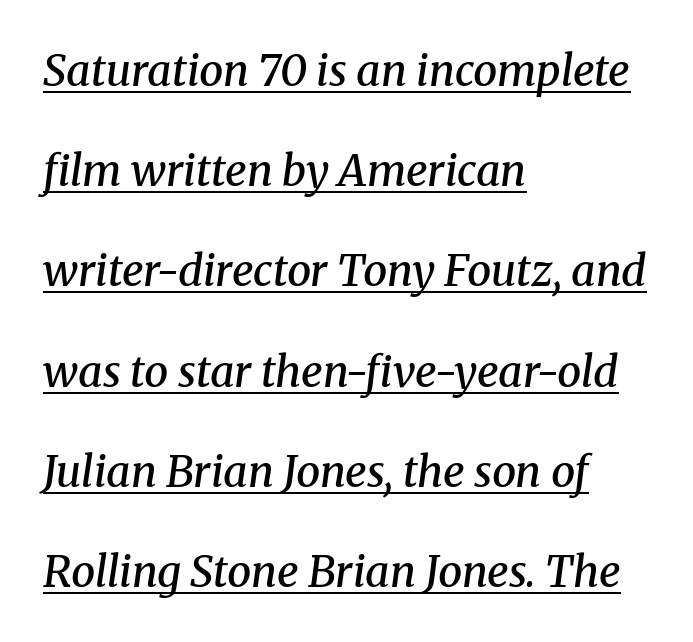
Successive baselines arrive slowly, with a big drop between each. Weight: semibold (demi). Compared with ordinary roman type, these characters are visibly tilted. Varying glyph widths throughout — classic text-font behaviour.
